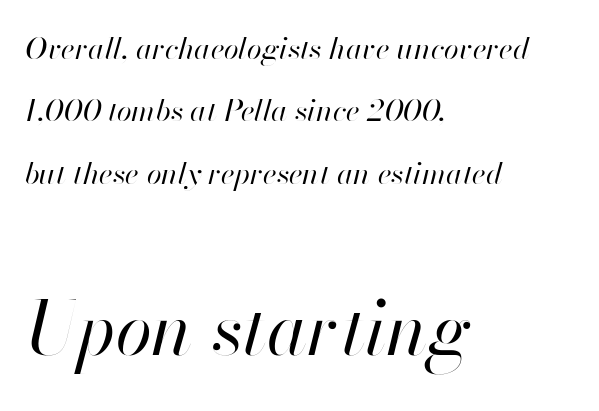
{"italic": "yes", "lean": "right", "slant_degrees": 13, "bold": "no", "weight": "regular", "width": "normal", "stroke_contrast": "high", "x_height": "small", "monospaced": "no", "underline": "no", "align": "left", "line_spacing": "loose", "line_spacing_ratio": 2.08, "letter_spacing": "normal", "letter_spacing_em": 0.0, "larger_block": "second", "size_ratio": 2.47, "glyph_px": 74}
